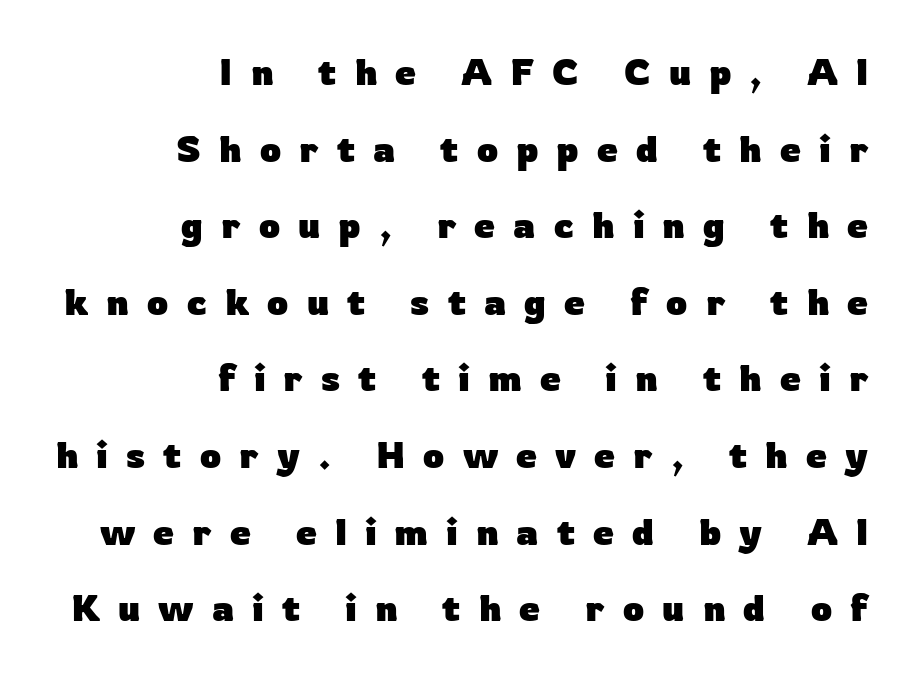
{"serif": "no", "italic": "no", "bold": "yes", "weight": "heavy", "width": "normal", "stroke_contrast": "low", "x_height": "medium", "monospaced": "no", "underline": "no", "align": "right", "line_spacing": "loose", "line_spacing_ratio": 2.07, "letter_spacing": "wide", "letter_spacing_em": 0.49, "glyph_px": 37}
